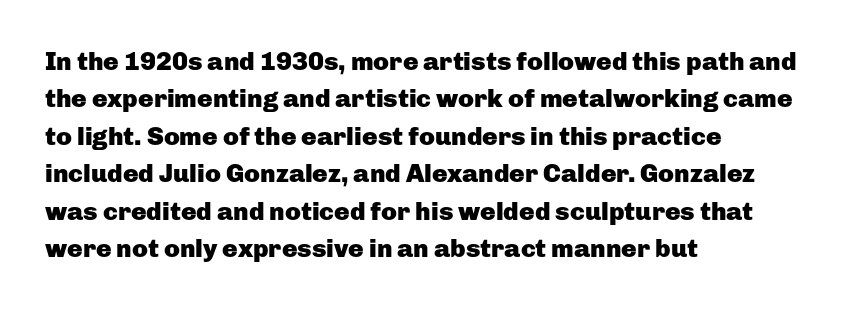
When letters stand straight like this, we call the style roman or upright. A clean baseline with only descenders dipping below it. Horizontally, the lines are justified to the leading edge only. Is there much room between lines? A standard amount, neither cramped nor airy.
